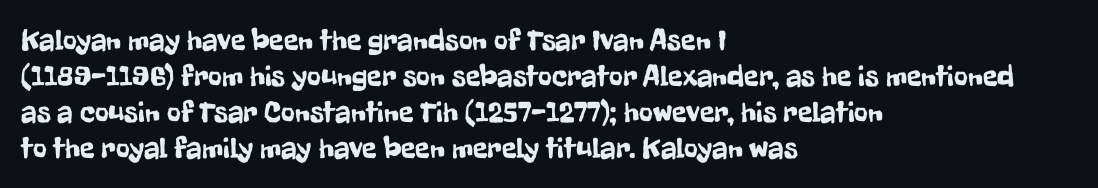
{"serif": "no", "italic": "no", "width": "condensed", "stroke_contrast": "low", "x_height": "medium", "monospaced": "no", "underline": "no", "align": "left", "line_spacing_ratio": 1.2, "letter_spacing": "normal", "letter_spacing_em": 0.0, "glyph_px": 30}
